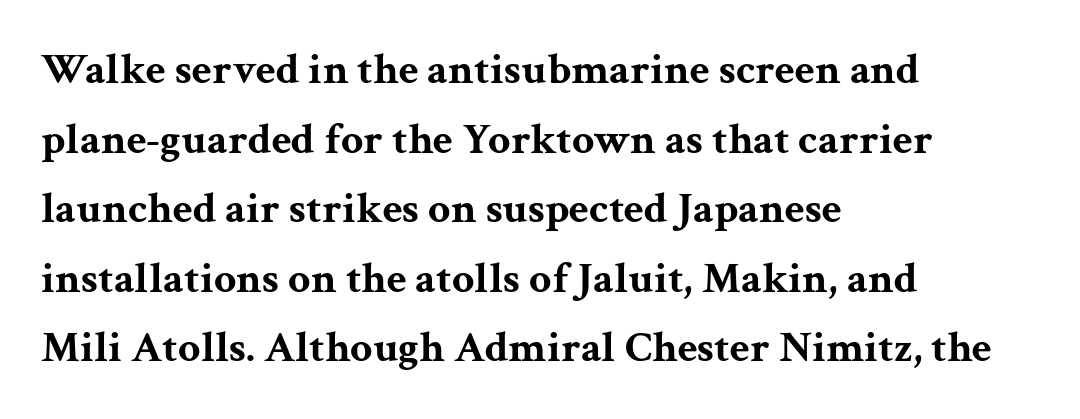
The image shows 44 px bold, wide serif type, upright; set left-aligned, normal line spacing (1.58x), normal letter spacing, not underlined; medium stroke contrast and a medium x-height.
